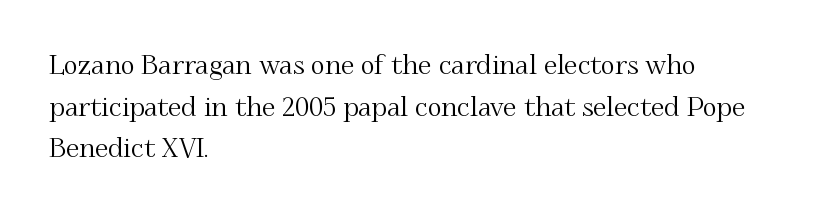
{"italic": "no", "underline": "no", "align": "left", "line_spacing": "normal", "line_spacing_ratio": 1.54, "letter_spacing": "normal", "letter_spacing_em": 0.0, "glyph_px": 27}
